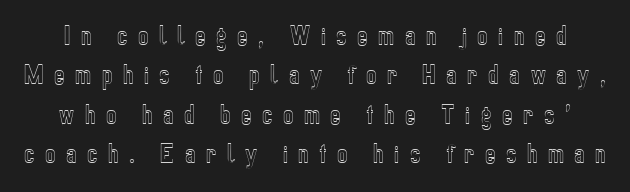
Compared with typical body copy, the letter spacing here is much looser. You can tell it's not italic because the verticals are truly vertical. The specimen omits any rule beneath the text block's lines.
